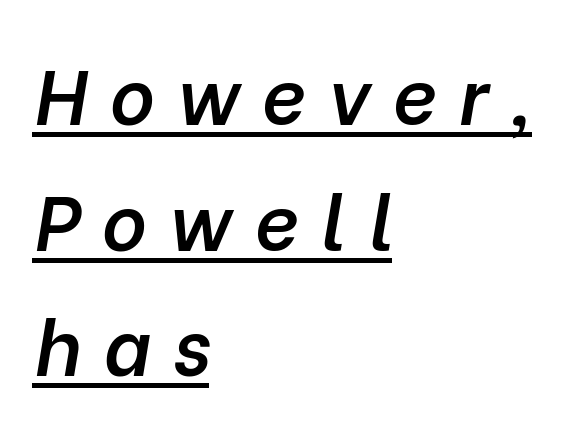
Q: Is the text bold? A: Semi-bold.
Q: Is the text italic (slanted)? A: Yes, it leans right by about 10 degrees.
Q: Is the text underlined? A: Yes.
Q: How is the paragraph aligned? A: Left-aligned.
Q: Is the spacing between letters normal or unusually wide? A: Unusually wide.
Q: Is the spacing between lines tight, normal or loose? A: Normal.
Q: Width (condensed, normal, or wide)? A: Normal.
Q: Stroke contrast? A: Low.
Q: x-height? A: Medium.
Q: Monospaced? A: No.
